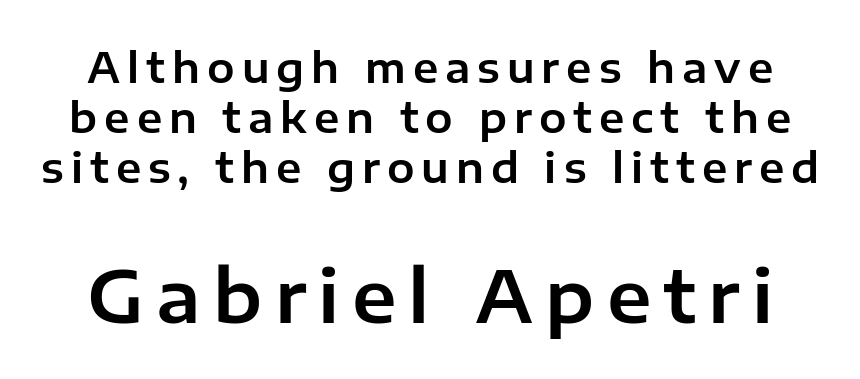
{"serif": "no", "italic": "no", "width": "normal", "stroke_contrast": "low", "x_height": "medium", "monospaced": "no", "underline": "no", "line_spacing_ratio": 1.22, "larger_block": "second", "size_ratio": 1.76, "glyph_px": 72}
